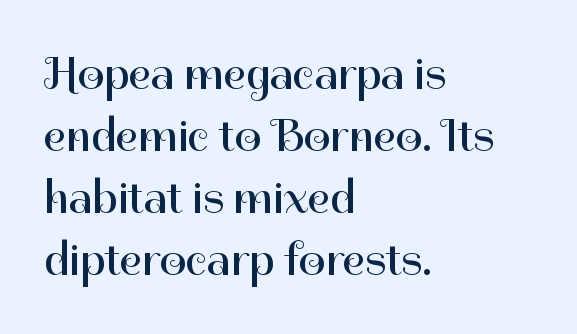
The image shows 47 px regular-weight sans-serif type, upright; set left-aligned, normal line spacing (1.32x), normal letter spacing, not underlined; high stroke contrast and a medium x-height.
